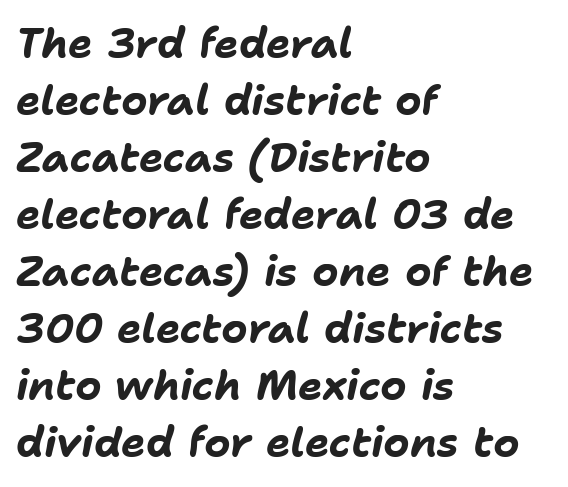
{"italic": "yes", "lean": "right", "slant_degrees": 11, "bold": "yes", "weight": "bold", "width": "normal", "stroke_contrast": "low", "x_height": "medium", "monospaced": "no", "underline": "no", "align": "left", "line_spacing": "normal", "line_spacing_ratio": 1.39, "letter_spacing": "normal", "letter_spacing_em": 0.0, "glyph_px": 41}
